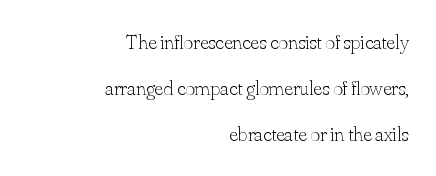
Q: Is the text bold? A: No.
Q: Is the text italic (slanted)? A: No, it is upright.
Q: Is the text underlined? A: No.
Q: How is the paragraph aligned? A: Right-aligned.
Q: Is the spacing between letters normal or unusually wide? A: Normal.
Q: Is the spacing between lines tight, normal or loose? A: Loose.
